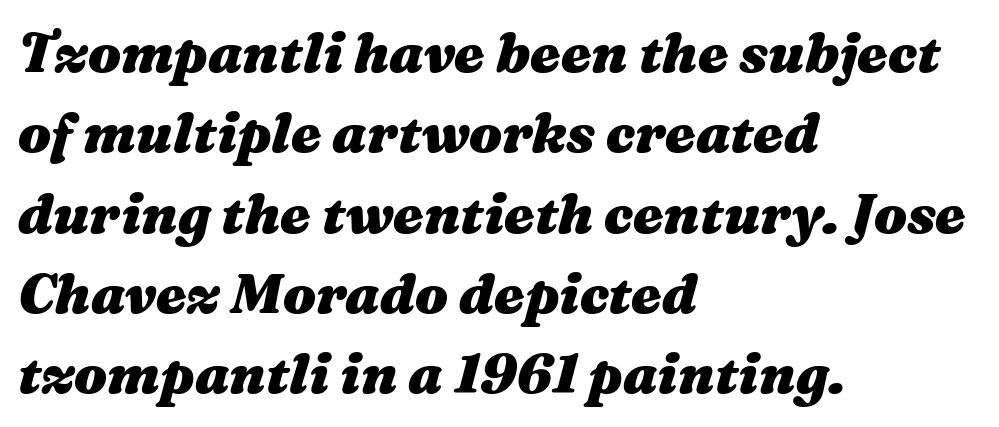
Q: Is the text bold? A: Yes.
Q: Is the text italic (slanted)? A: Yes, it leans right by about 16 degrees.
Q: Is the text underlined? A: No.
Q: How is the paragraph aligned? A: Left-aligned.
Q: Is the spacing between letters normal or unusually wide? A: Normal.
Q: Is the spacing between lines tight, normal or loose? A: Normal.
Q: Width (condensed, normal, or wide)? A: Wide.
Q: Stroke contrast? A: Medium.
Q: x-height? A: Medium.
Q: Monospaced? A: No.
